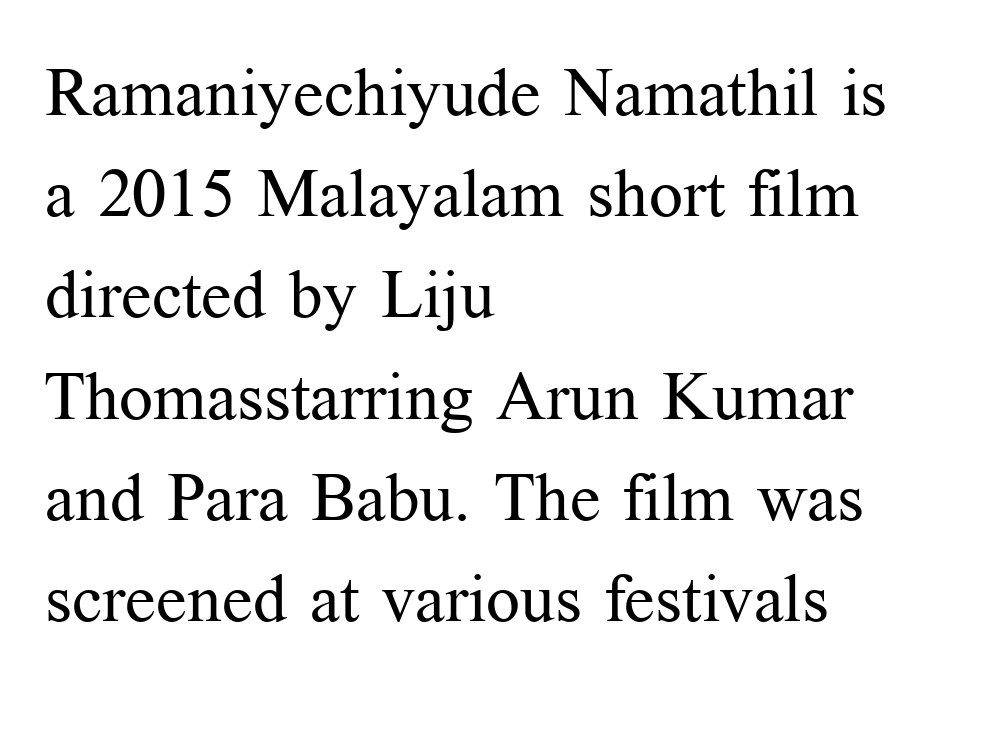
The image shows 67 px regular-weight serif type, upright; set left-aligned, normal line spacing (1.51x), normal letter spacing, not underlined; medium stroke contrast and a medium x-height.
